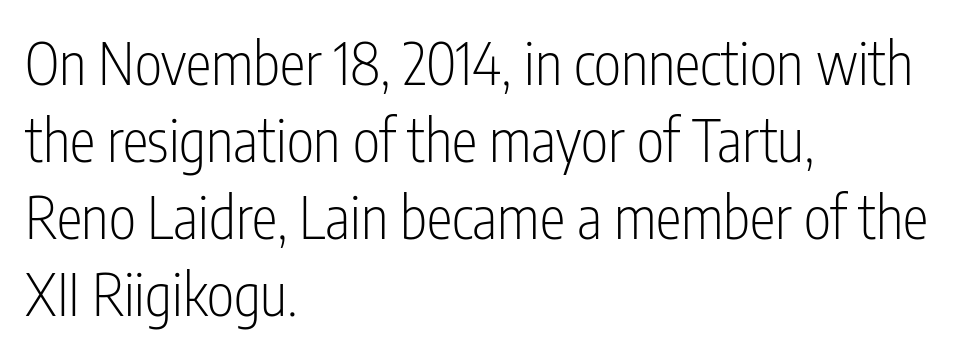
Q: Is the text bold? A: No.
Q: Is the text italic (slanted)? A: No, it is upright.
Q: Is the typeface a serif or a sans-serif typeface? A: Sans-serif.
Q: Is the text underlined? A: No.
Q: How is the paragraph aligned? A: Left-aligned.
Q: Is the spacing between letters normal or unusually wide? A: Normal.
Q: Is the spacing between lines tight, normal or loose? A: Normal.
Q: Width (condensed, normal, or wide)? A: Condensed.
Q: Stroke contrast? A: Low.
Q: x-height? A: Medium.
Q: Monospaced? A: No.
